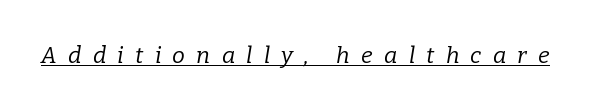
The image shows 23 px text type, italic (leaning right); set unusually wide letter spacing (+0.49 em), underlined.
